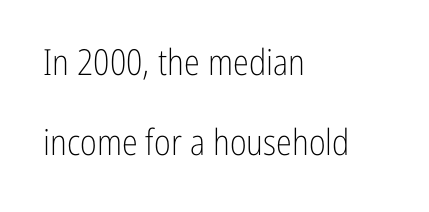
{"serif": "no", "italic": "no", "bold": "no", "weight": "light", "width": "condensed", "stroke_contrast": "low", "x_height": "medium", "monospaced": "no", "underline": "no", "align": "left", "line_spacing": "loose", "line_spacing_ratio": 2.22, "letter_spacing": "normal", "letter_spacing_em": 0.0, "glyph_px": 36}
